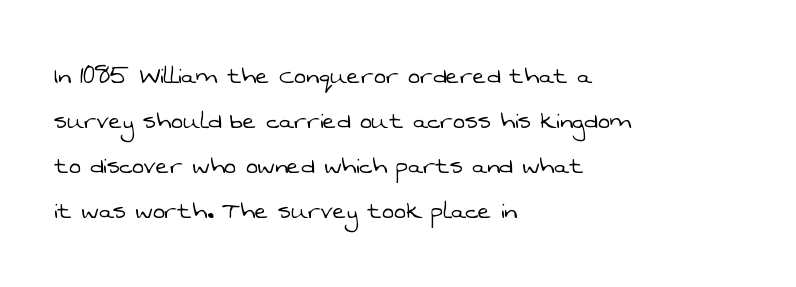
Q: Is the text bold? A: No.
Q: Is the typeface a serif or a sans-serif typeface? A: Sans-serif.
Q: Is the text underlined? A: No.
Q: How is the paragraph aligned? A: Left-aligned.
Q: Is the spacing between letters normal or unusually wide? A: Normal.
Q: Is the spacing between lines tight, normal or loose? A: Normal.
Q: Width (condensed, normal, or wide)? A: Normal.
Q: Stroke contrast? A: Low.
Q: x-height? A: Medium.
Q: Monospaced? A: No.
